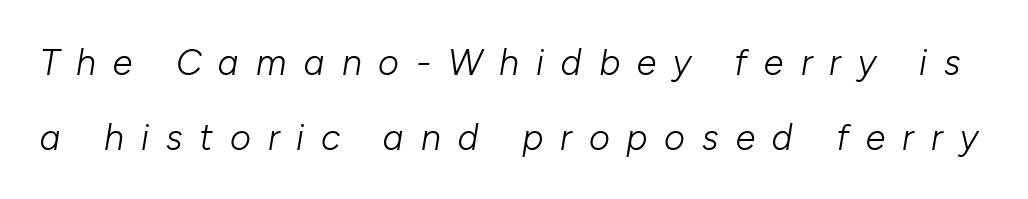
{"italic": "yes", "lean": "right", "slant_degrees": 10, "bold": "no", "weight": "light", "width": "normal", "stroke_contrast": "low", "x_height": "medium", "monospaced": "no", "underline": "no", "line_spacing": "loose", "line_spacing_ratio": 2.08, "letter_spacing": "wide", "letter_spacing_em": 0.47, "glyph_px": 36}
